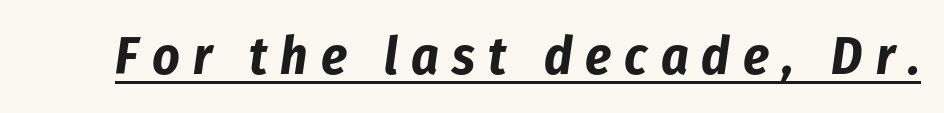
{"italic": "yes", "lean": "right", "slant_degrees": 8, "bold": "yes", "weight": "bold", "width": "condensed", "stroke_contrast": "low", "x_height": "medium", "monospaced": "no", "underline": "yes", "letter_spacing": "wide", "letter_spacing_em": 0.25, "glyph_px": 53}
